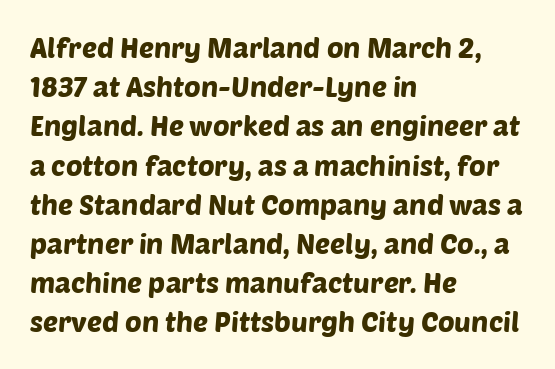
A student would call this left alignment; a typographer would say flush left, rag right. Proportional: the letters do not fall into vertical columns. Honestly, there is no underline to notice here at all. Standard letterfit; no display-style spreading of the glyphs.
